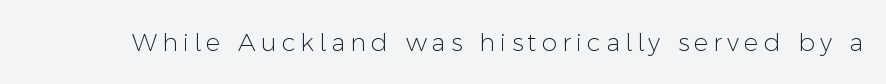
Q: Is the text bold? A: No.
Q: Is the text italic (slanted)? A: No, it is upright.
Q: Is the text underlined? A: No.
Q: Is the spacing between letters normal or unusually wide? A: Unusually wide.
